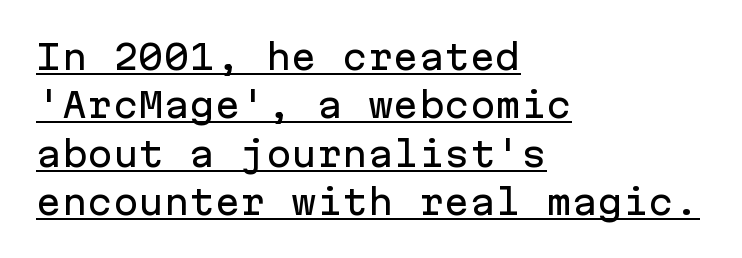
The image shows 34 px sans-serif type, upright, monospaced; set left-aligned, normal line spacing (1.42x), normal letter spacing, underlined; low stroke contrast and a medium x-height.
